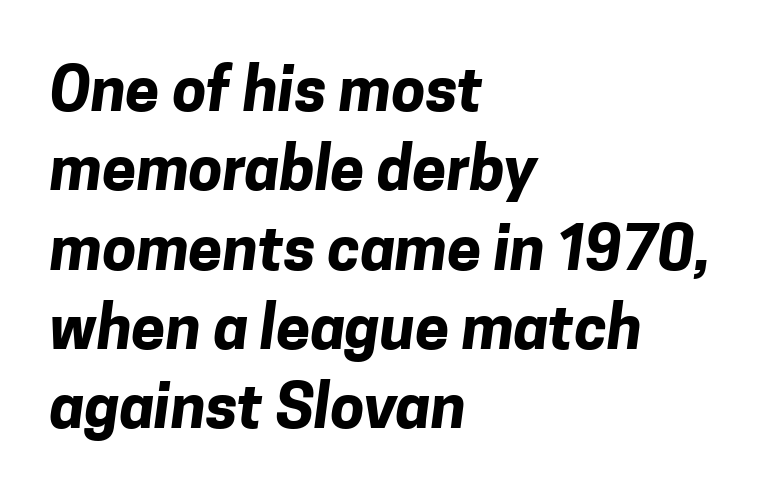
Nothing unusual about the tracking: characters are spaced as the font intends. Nobody drew a line under any word here. Typographic density is high because the face is bold. The typeface chosen for these lines omits serifs. Each letter keeps its own natural width here, so spacing adapts to shape. Regular leading.
